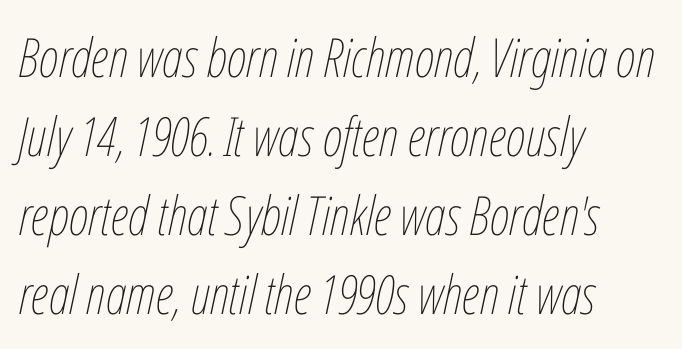
Bare-footed words on every line. Glyph-to-glyph distance matches everyday printed text. The paragraph shown leans on its left margin. The rendering uses natural spacing where letterforms have individual widths.
